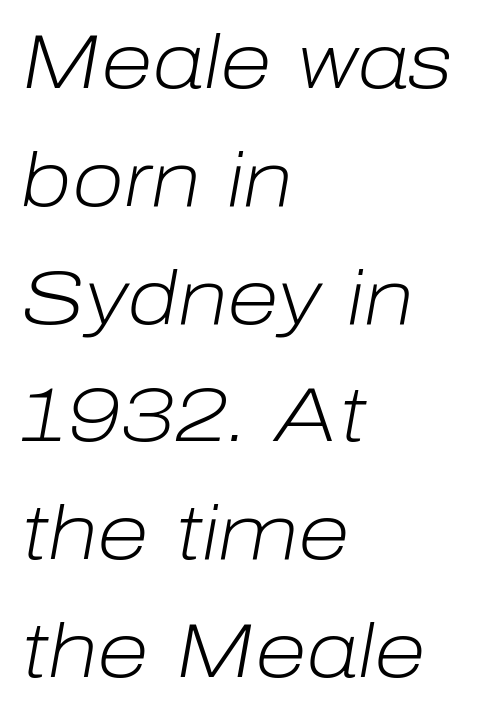
Q: Is the text bold? A: No.
Q: Is the text italic (slanted)? A: Yes, it leans right by about 10 degrees.
Q: Is the text underlined? A: No.
Q: How is the paragraph aligned? A: Left-aligned.
Q: Is the spacing between letters normal or unusually wide? A: Normal.
Q: Is the spacing between lines tight, normal or loose? A: Normal.
Q: Width (condensed, normal, or wide)? A: Normal.
Q: Stroke contrast? A: Low.
Q: x-height? A: Medium.
Q: Monospaced? A: No.
